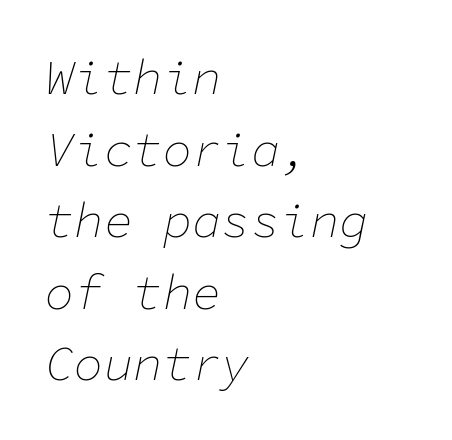
Q: Is the text bold? A: No.
Q: Is the text italic (slanted)? A: Yes, it leans right by about 11 degrees.
Q: Is the text underlined? A: No.
Q: How is the paragraph aligned? A: Left-aligned.
Q: Is the spacing between letters normal or unusually wide? A: Normal.
Q: Is the spacing between lines tight, normal or loose? A: Normal.
Q: Width (condensed, normal, or wide)? A: Normal.
Q: Stroke contrast? A: Low.
Q: x-height? A: Medium.
Q: Monospaced? A: Yes.
